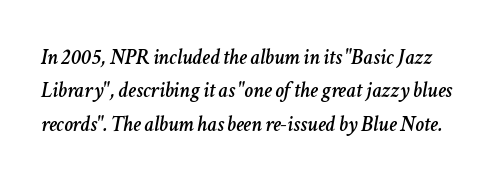
The image shows 22 px text type, italic (leaning right); set normal line spacing (1.52x), normal letter spacing, not underlined.
